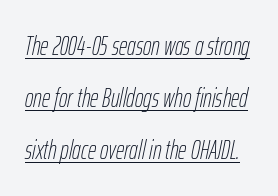
Q: Is the text bold? A: No.
Q: Is the text italic (slanted)? A: Yes, it leans right by about 12 degrees.
Q: Is the text underlined? A: Yes.
Q: Is the spacing between letters normal or unusually wide? A: Normal.
Q: Is the spacing between lines tight, normal or loose? A: Loose.
